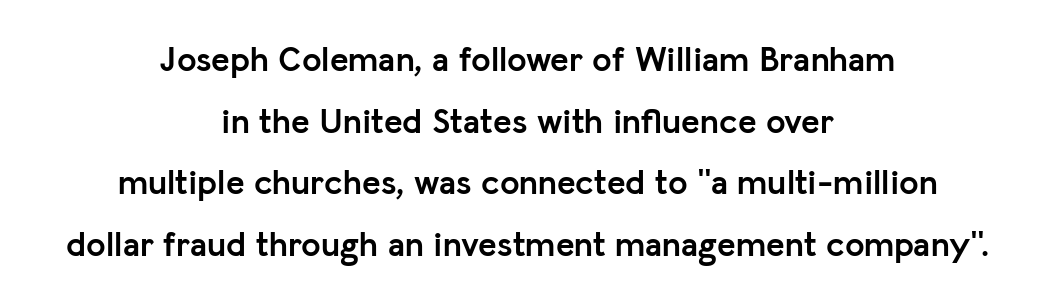
{"serif": "no", "italic": "no", "bold": "yes", "weight": "semibold", "width": "normal", "stroke_contrast": "low", "x_height": "medium", "monospaced": "no", "underline": "no", "align": "center", "line_spacing_ratio": 1.76, "letter_spacing": "normal", "letter_spacing_em": 0.0, "glyph_px": 35}
